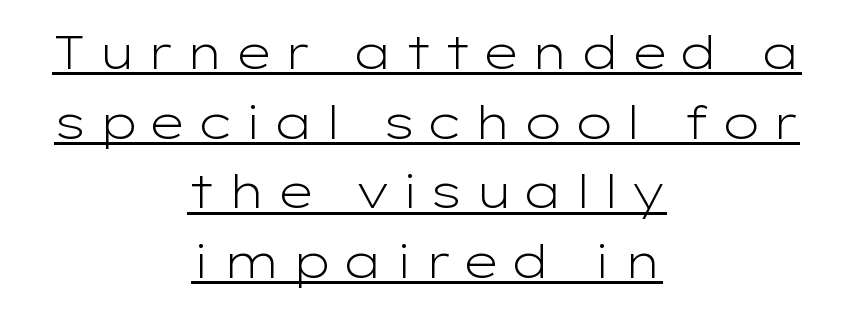
The image shows 47 px light, wide sans-serif type, upright; set centered, normal line spacing (1.48x), unusually wide letter spacing (+0.22 em), underlined; low stroke contrast and a medium x-height.
